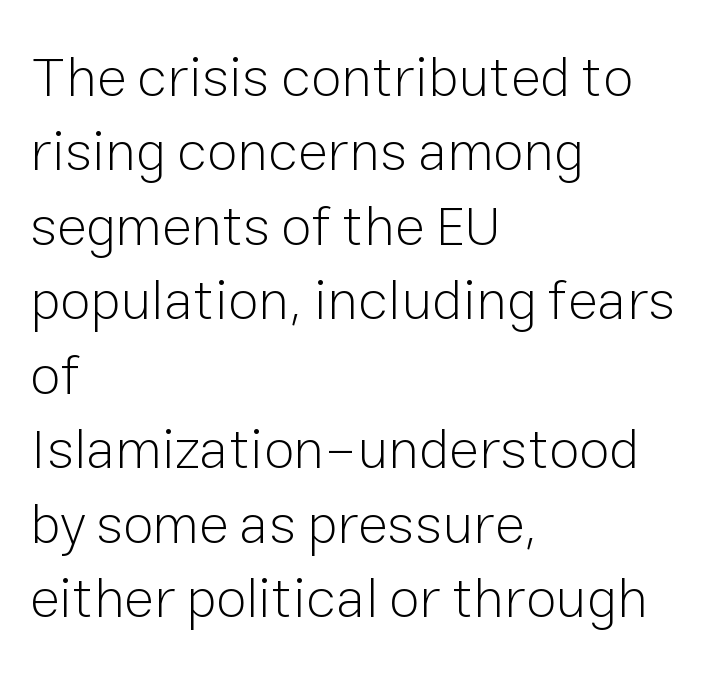
Horizontal alignment here is leftward, the default for most running prose. Compared with typical body copy, the letter spacing here is the same. Does the type have serifs? No, each stem ends abruptly. Note the varied advance widths — an 'i' is clearly narrower than an 'm'. The vertical gap from one line to the next is medium.
